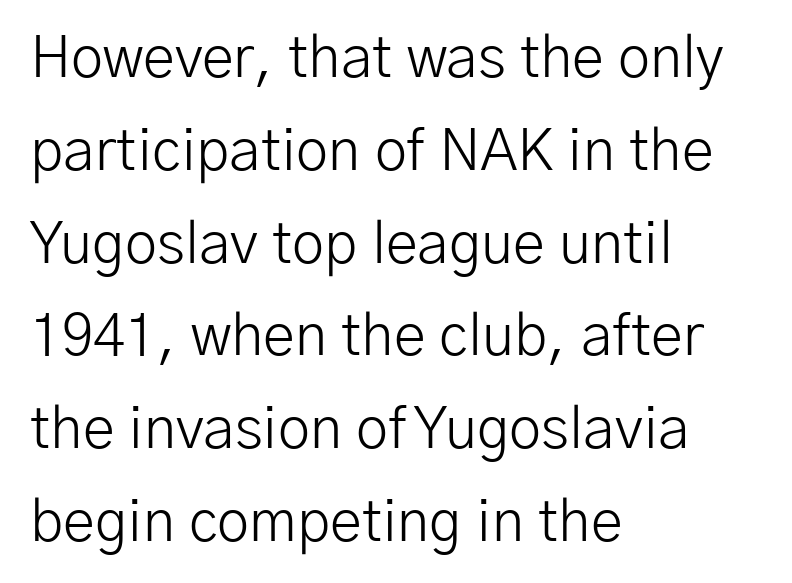
Q: Is the text bold? A: No.
Q: Is the text italic (slanted)? A: No, it is upright.
Q: Is the typeface a serif or a sans-serif typeface? A: Sans-serif.
Q: Is the text underlined? A: No.
Q: How is the paragraph aligned? A: Left-aligned.
Q: Is the spacing between letters normal or unusually wide? A: Normal.
Q: Is the spacing between lines tight, normal or loose? A: Normal.
Q: Width (condensed, normal, or wide)? A: Normal.
Q: Stroke contrast? A: Low.
Q: x-height? A: Medium.
Q: Monospaced? A: No.
